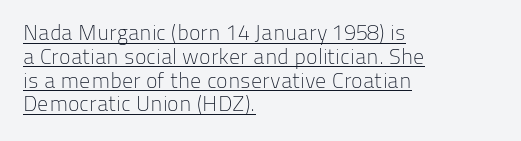
Q: Is the text bold? A: No.
Q: Is the text italic (slanted)? A: No, it is upright.
Q: Is the text underlined? A: Yes.
Q: How is the paragraph aligned? A: Left-aligned.
Q: Is the spacing between letters normal or unusually wide? A: Normal.
Q: Is the spacing between lines tight, normal or loose? A: Tight.
